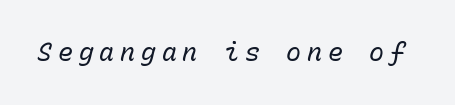
Q: Is the text bold? A: No.
Q: Is the text italic (slanted)? A: Yes, it leans right by about 15 degrees.
Q: Is the text underlined? A: No.
Q: Is the spacing between letters normal or unusually wide? A: Unusually wide.
